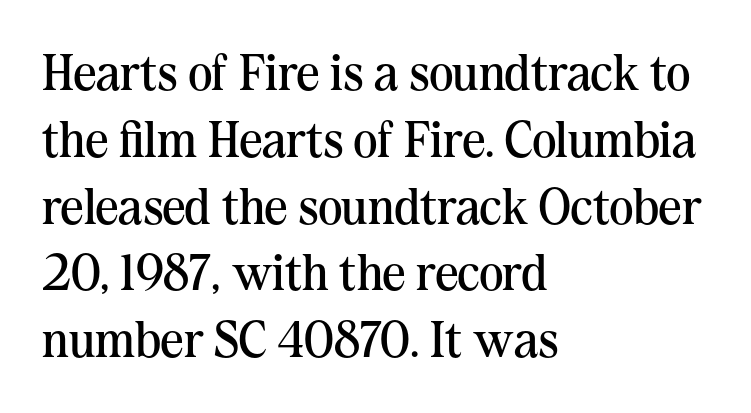
Q: Is the text bold? A: No.
Q: Is the text italic (slanted)? A: No, it is upright.
Q: Is the typeface a serif or a sans-serif typeface? A: Serif.
Q: Is the text underlined? A: No.
Q: How is the paragraph aligned? A: Left-aligned.
Q: Is the spacing between letters normal or unusually wide? A: Normal.
Q: Is the spacing between lines tight, normal or loose? A: Normal.
Q: Width (condensed, normal, or wide)? A: Normal.
Q: Stroke contrast? A: Medium.
Q: x-height? A: Medium.
Q: Monospaced? A: No.
